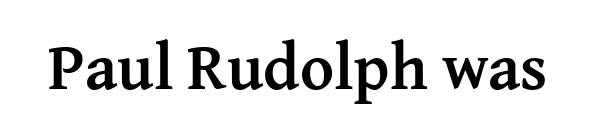
Q: Is the text bold? A: Yes.
Q: Is the text italic (slanted)? A: No, it is upright.
Q: Is the typeface a serif or a sans-serif typeface? A: Serif.
Q: Is the text underlined? A: No.
Q: Is the spacing between letters normal or unusually wide? A: Normal.
Q: Width (condensed, normal, or wide)? A: Normal.
Q: Stroke contrast? A: Medium.
Q: x-height? A: Medium.
Q: Monospaced? A: No.
